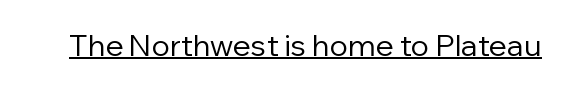
Posture: upright roman. In terms of letterspacing, this is plain default setting. No feet cap the strokes, marking this as sans-serif type. A baseline rule has been typeset under these characters.
